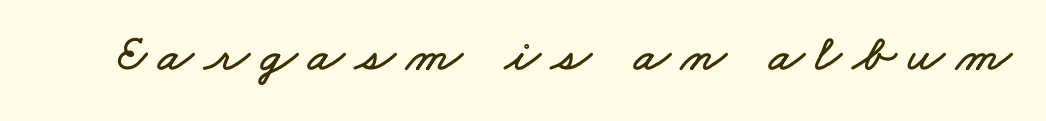
The image shows 52 px wide type; set unusually wide letter spacing (+0.21 em), not underlined; low stroke contrast and a small x-height.
